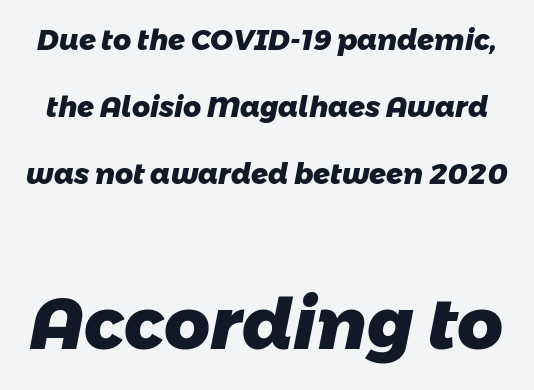
Q: Is the text bold? A: Yes.
Q: Is the typeface a serif or a sans-serif typeface? A: Sans-serif.
Q: Is the text underlined? A: No.
Q: Is the spacing between letters normal or unusually wide? A: Normal.
Q: Is the spacing between lines tight, normal or loose? A: Loose.
Q: Which block of text is set in a larger size, the first (top) or the second (bottom)? A: The second (bottom) one.
Q: Width (condensed, normal, or wide)? A: Normal.
Q: Stroke contrast? A: Low.
Q: x-height? A: Medium.
Q: Monospaced? A: No.
